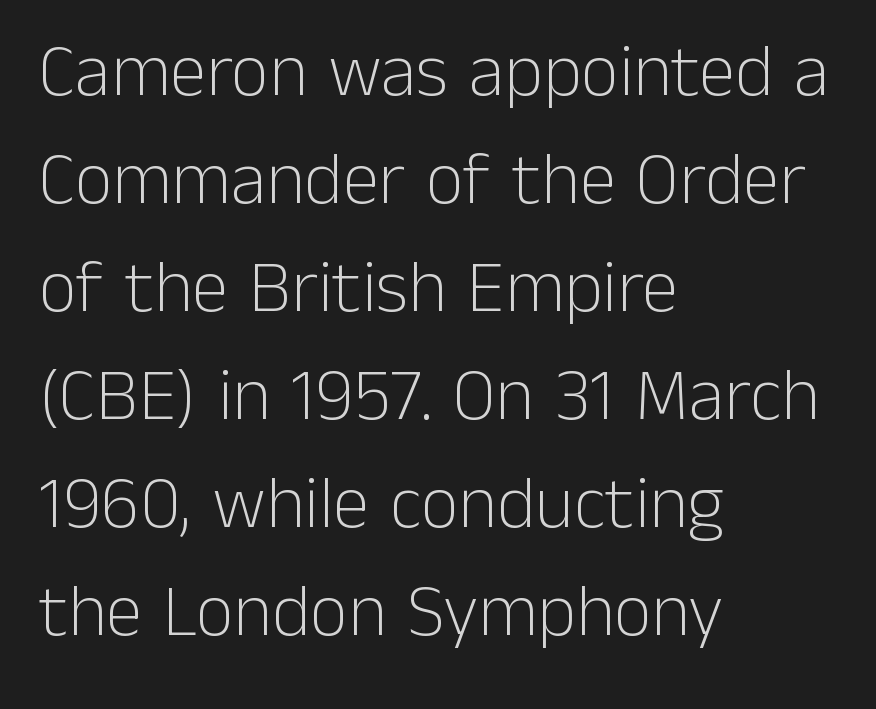
The space beneath each line is pristine and unruled. The tracking reads as untouched default to a designer's eye. The lettering holds an erect, upright posture throughout. In CSS terms this would be text-align: left. Stems here are at most as thick as an everyday book face. The face used here is proportionally spaced, like ordinary book or web type.
